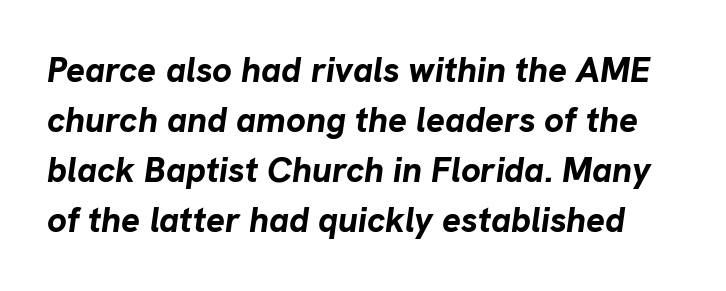
Q: Is the text bold? A: Yes.
Q: Is the text italic (slanted)? A: Yes, it leans right by about 8 degrees.
Q: Is the text underlined? A: No.
Q: Is the spacing between letters normal or unusually wide? A: Normal.
Q: Is the spacing between lines tight, normal or loose? A: Normal.
Q: Width (condensed, normal, or wide)? A: Normal.
Q: Stroke contrast? A: Low.
Q: x-height? A: Medium.
Q: Monospaced? A: No.
